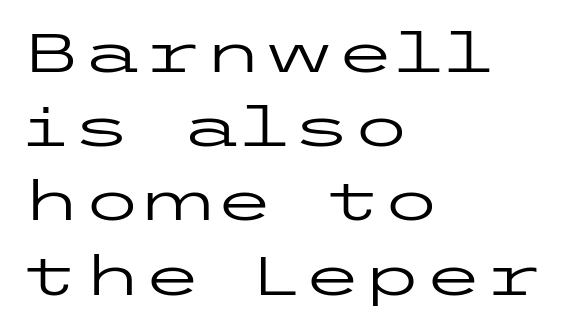
{"serif": "no", "italic": "no", "bold": "no", "weight": "regular", "width": "wide", "stroke_contrast": "low", "x_height": "medium", "underline": "no", "align": "left", "line_spacing": "normal", "line_spacing_ratio": 1.35, "letter_spacing": "normal", "letter_spacing_em": 0.0, "glyph_px": 55}
